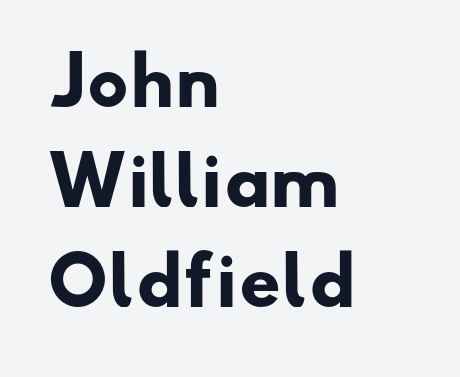
Q: Is the text bold? A: Yes.
Q: Is the typeface a serif or a sans-serif typeface? A: Sans-serif.
Q: Is the text underlined? A: No.
Q: How is the paragraph aligned? A: Left-aligned.
Q: Is the spacing between letters normal or unusually wide? A: Normal.
Q: Is the spacing between lines tight, normal or loose? A: Normal.
Q: Width (condensed, normal, or wide)? A: Wide.
Q: Stroke contrast? A: Low.
Q: x-height? A: Small.
Q: Monospaced? A: No.
